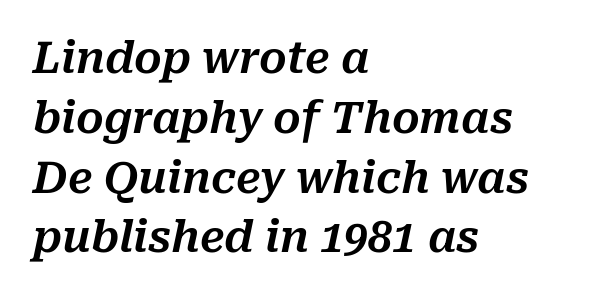
{"italic": "yes", "lean": "right", "slant_degrees": 10, "width": "normal", "stroke_contrast": "medium", "x_height": "medium", "monospaced": "no", "underline": "no", "align": "left", "line_spacing": "normal", "line_spacing_ratio": 1.39, "letter_spacing": "normal", "letter_spacing_em": 0.0, "glyph_px": 43}
